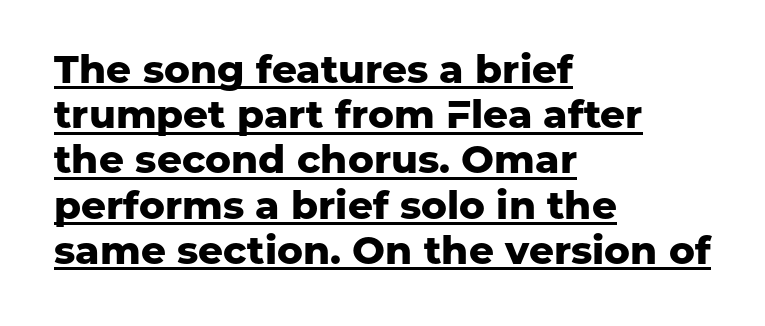
Q: Is the text bold? A: Yes.
Q: Is the text italic (slanted)? A: No, it is upright.
Q: Is the typeface a serif or a sans-serif typeface? A: Sans-serif.
Q: Is the text underlined? A: Yes.
Q: How is the paragraph aligned? A: Left-aligned.
Q: Is the spacing between letters normal or unusually wide? A: Normal.
Q: Width (condensed, normal, or wide)? A: Normal.
Q: Stroke contrast? A: Low.
Q: x-height? A: Medium.
Q: Monospaced? A: No.
